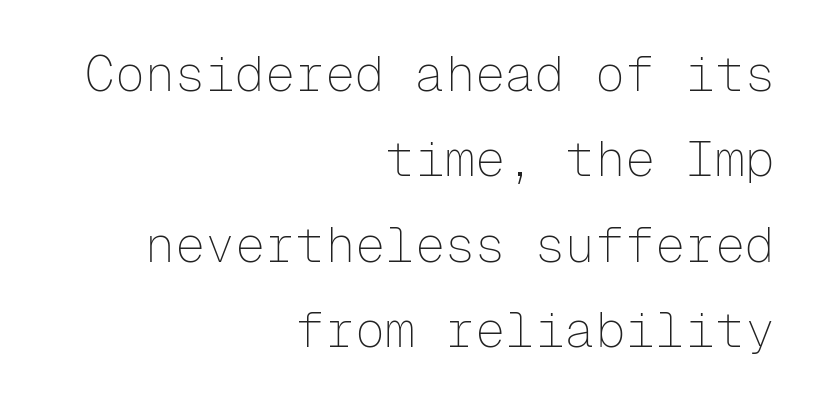
{"serif": "no", "italic": "no", "bold": "no", "weight": "thin", "width": "normal", "stroke_contrast": "low", "x_height": "medium", "monospaced": "yes", "underline": "no", "align": "right", "line_spacing_ratio": 1.71, "letter_spacing": "normal", "letter_spacing_em": 0.0, "glyph_px": 50}
